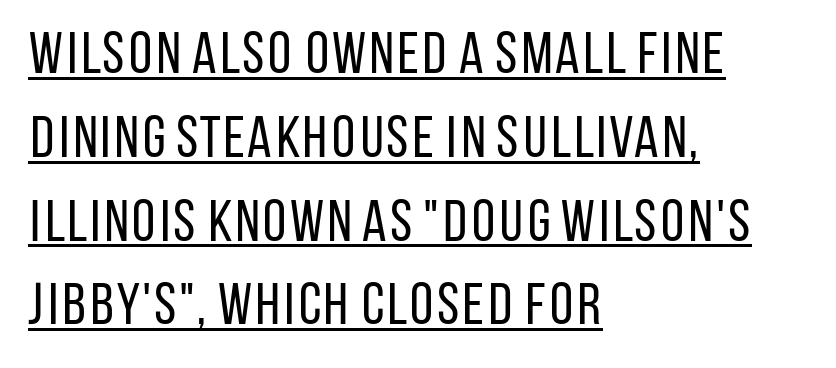
Q: Is the text bold? A: No.
Q: Is the text italic (slanted)? A: No, it is upright.
Q: Is the typeface a serif or a sans-serif typeface? A: Sans-serif.
Q: Is the text underlined? A: Yes.
Q: How is the paragraph aligned? A: Left-aligned.
Q: Is the spacing between letters normal or unusually wide? A: Normal.
Q: Is the spacing between lines tight, normal or loose? A: Normal.
Q: Width (condensed, normal, or wide)? A: Condensed.
Q: Stroke contrast? A: Low.
Q: x-height? A: Large.
Q: Monospaced? A: No.
